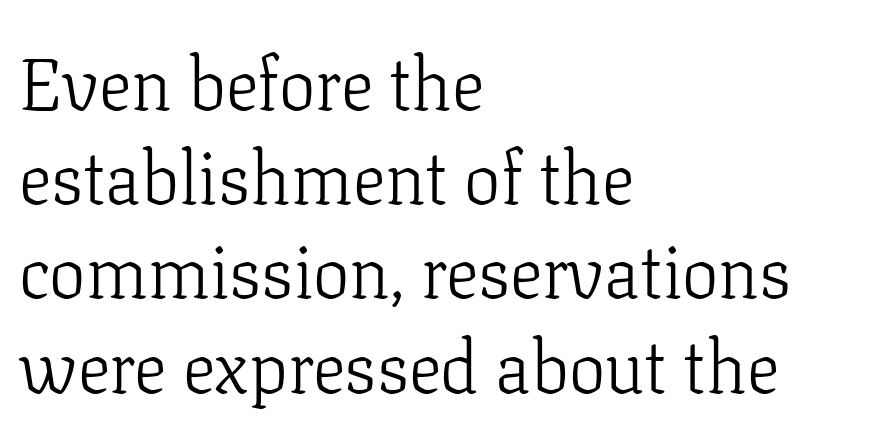
The foot of each line stays bare and open. Layout note: lines flush left. The passage shown is typed in a proportional face where columns would drift. A typesetter would call this leading conventional body-copy spacing.
